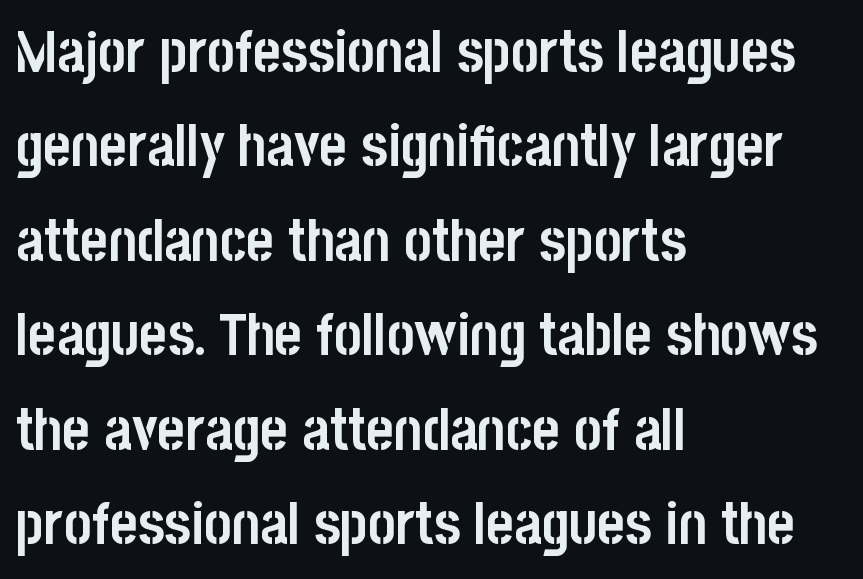
{"serif": "no", "italic": "no", "bold": "yes", "weight": "semibold", "width": "condensed", "stroke_contrast": "low", "x_height": "large", "monospaced": "no", "underline": "no", "align": "left", "line_spacing": "normal", "line_spacing_ratio": 1.6, "letter_spacing": "normal", "letter_spacing_em": 0.0, "glyph_px": 59}
